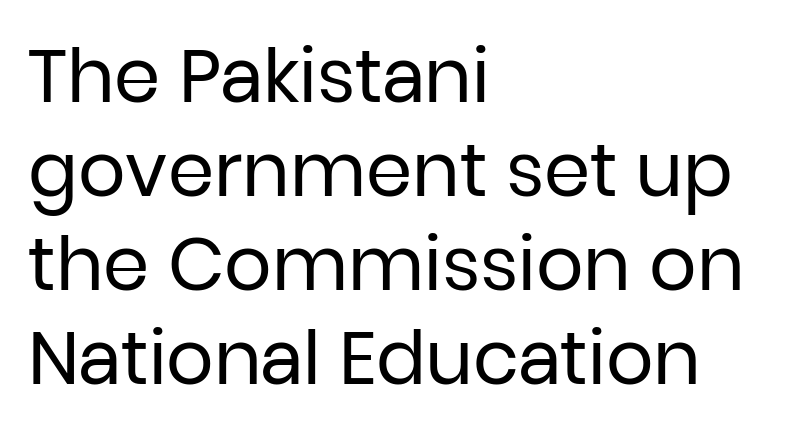
The image shows 74 px regular-weight sans-serif type, upright; set left-aligned, normal line spacing (1.27x), normal letter spacing, not underlined; low stroke contrast and a medium x-height.
